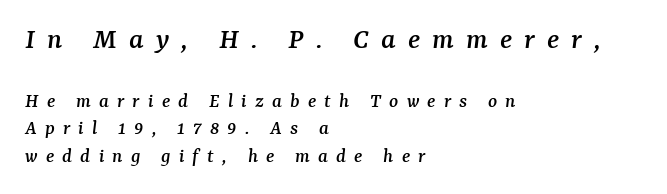
The image shows 31 px serif type, italic (leaning right); set left-aligned, normal line spacing (1.32x), unusually wide letter spacing (+0.39 em), not underlined; the first (top) block is 1.48x larger; medium stroke contrast and a medium x-height.
